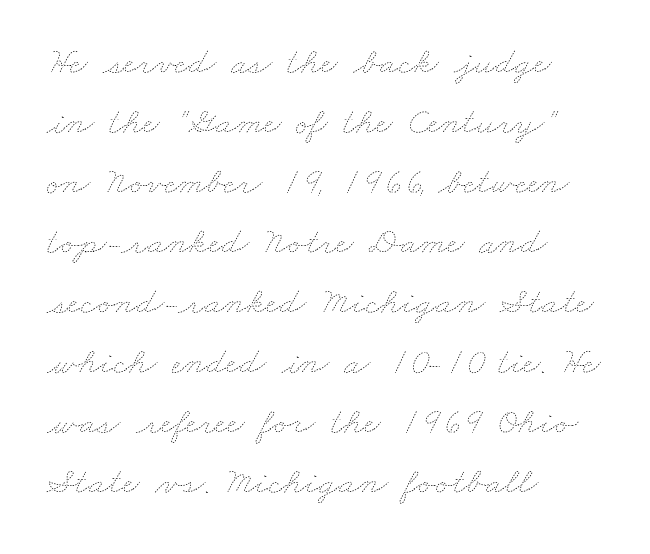
Q: Is the text bold? A: No.
Q: Is the text underlined? A: No.
Q: How is the paragraph aligned? A: Left-aligned.
Q: Is the spacing between letters normal or unusually wide? A: Normal.
Q: Is the spacing between lines tight, normal or loose? A: Normal.
Q: Width (condensed, normal, or wide)? A: Wide.
Q: Stroke contrast? A: Low.
Q: x-height? A: Small.
Q: Monospaced? A: No.
